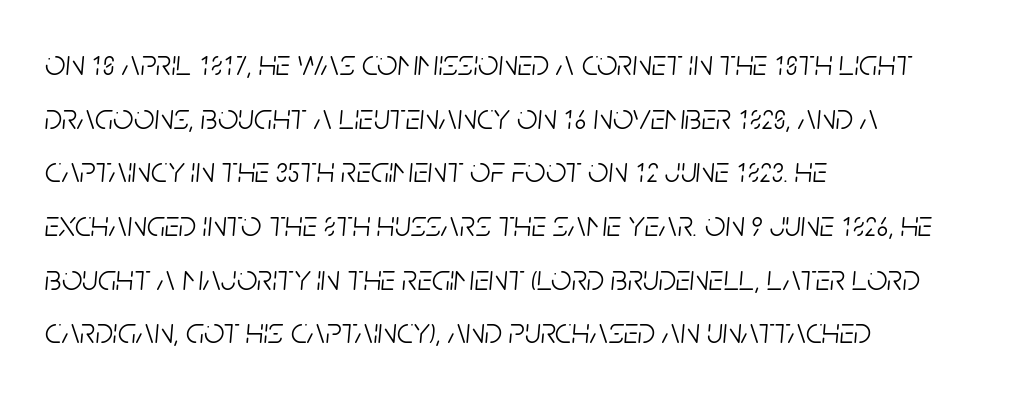
Q: Is the text bold? A: No.
Q: Is the text italic (slanted)? A: Yes, it leans right by about 5 degrees.
Q: Is the text underlined? A: No.
Q: How is the paragraph aligned? A: Left-aligned.
Q: Is the spacing between letters normal or unusually wide? A: Normal.
Q: Is the spacing between lines tight, normal or loose? A: Normal.
Q: Width (condensed, normal, or wide)? A: Condensed.
Q: Stroke contrast? A: Low.
Q: x-height? A: Large.
Q: Monospaced? A: No.
